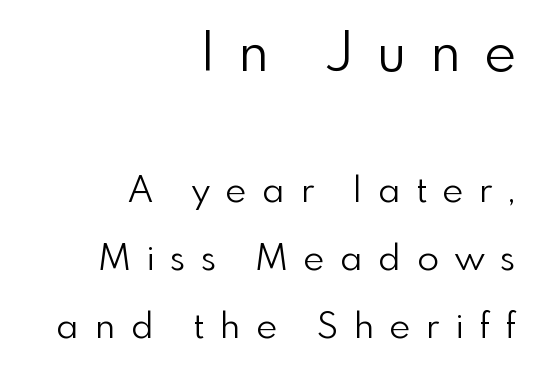
The image shows 54 px light sans-serif type, upright; set right-aligned, line spacing 1.89x, unusually wide letter spacing (+0.44 em), not underlined; the first (top) block is 1.5x larger; low stroke contrast and a small x-height.
